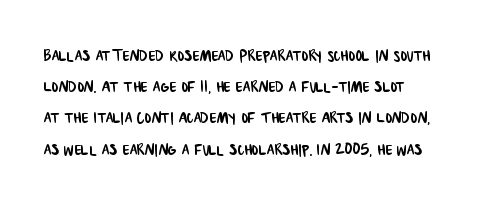
You could call the tracking neutral — neither tight nor loose. Honestly, there is no underline to notice here at all. Each new line begins a customary step beneath the previous one.
